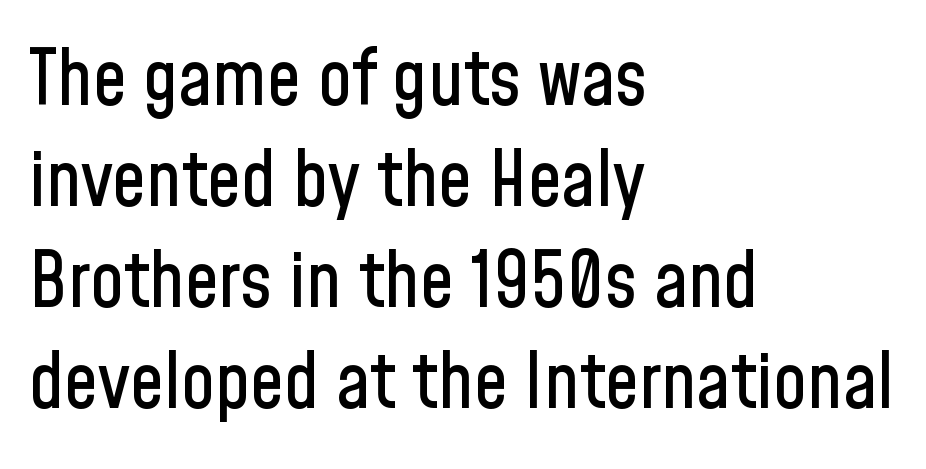
Characters remain perfectly vertical along every line. The rendering uses natural spacing where letterforms have individual widths. This sample uses plain, unmodified letter spacing. The lines are quadded left. These lines are composed in type without serifs.
